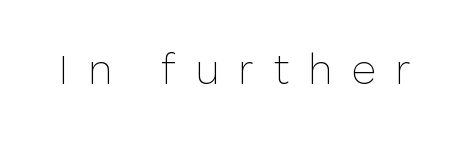
The image shows 42 px thin sans-serif type, upright; set unusually wide letter spacing (+0.45 em), not underlined; low stroke contrast and a medium x-height.
